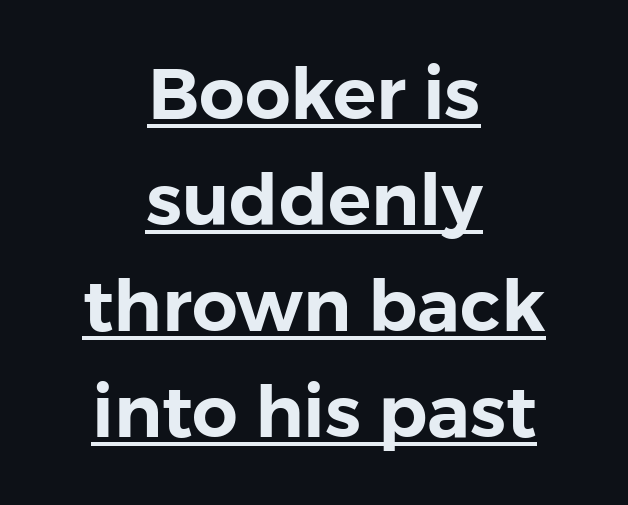
The image shows 72 px sans-serif type, upright; set centered, normal line spacing (1.47x), normal letter spacing, underlined; a medium x-height.
